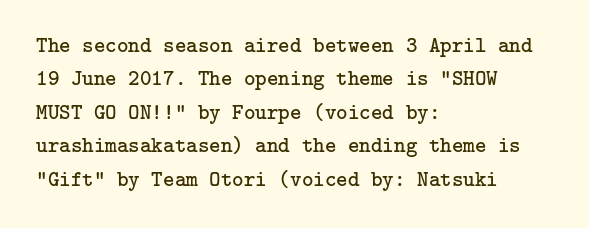
{"italic": "no", "bold": "no", "underline": "no", "align": "left", "line_spacing": "normal", "line_spacing_ratio": 1.52, "letter_spacing": "normal", "letter_spacing_em": 0.0, "glyph_px": 22}
